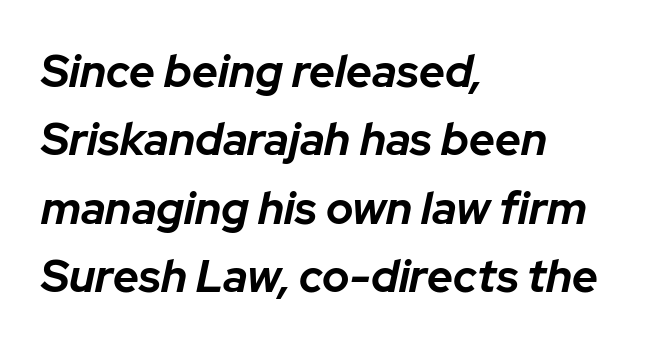
The image shows 45 px bold type, italic (leaning right); set left-aligned, normal line spacing (1.52x), normal letter spacing, not underlined; low stroke contrast and a medium x-height.
